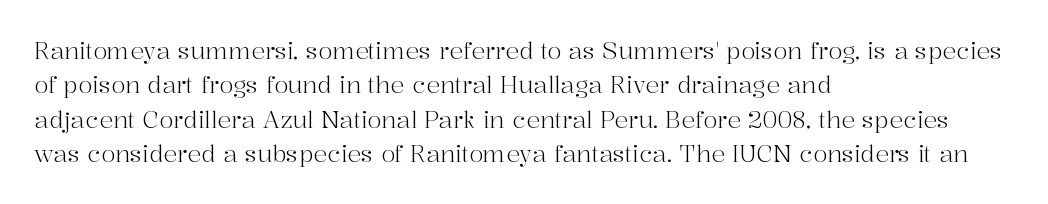
{"italic": "no", "bold": "no", "underline": "no", "align": "left", "line_spacing": "normal", "line_spacing_ratio": 1.5, "letter_spacing": "normal", "letter_spacing_em": 0.0, "glyph_px": 23}
